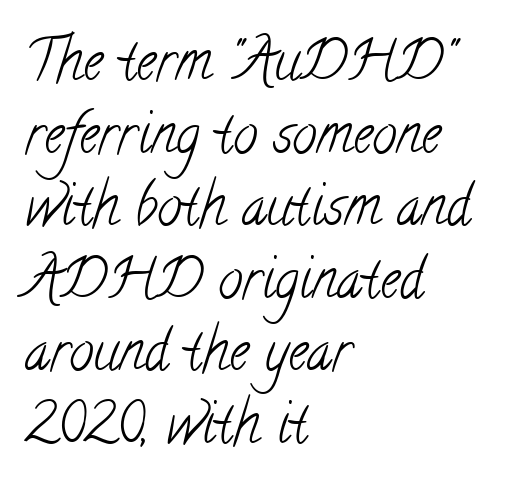
The designer left line spacing at the default. The passage shown has conventional tracking throughout. Descenders hang freely into open space. Compared with a centered layout, this one pins lines to the left instead. Bold? No — there's no thickening of the strokes. Proportional: the letters do not fall into vertical columns.
